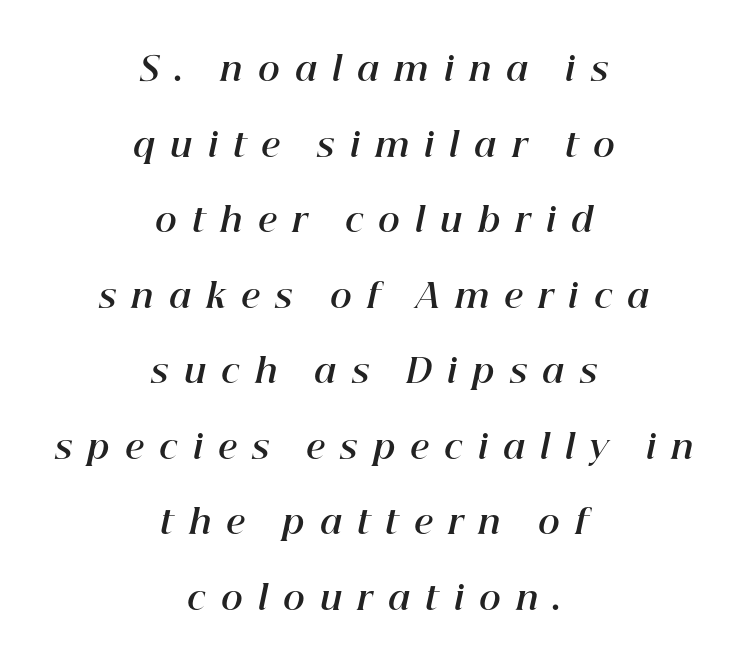
Q: Is the text bold? A: Yes.
Q: Is the text italic (slanted)? A: Yes, it leans right by about 12 degrees.
Q: Is the text underlined? A: No.
Q: How is the paragraph aligned? A: Centered.
Q: Is the spacing between letters normal or unusually wide? A: Unusually wide.
Q: Is the spacing between lines tight, normal or loose? A: Loose.
Q: Width (condensed, normal, or wide)? A: Normal.
Q: Stroke contrast? A: High.
Q: x-height? A: Medium.
Q: Monospaced? A: No.
